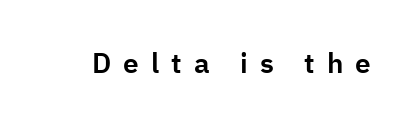
The image shows 28 px sans-serif type, upright; set unusually wide letter spacing (+0.43 em), not underlined; low stroke contrast and a medium x-height.
